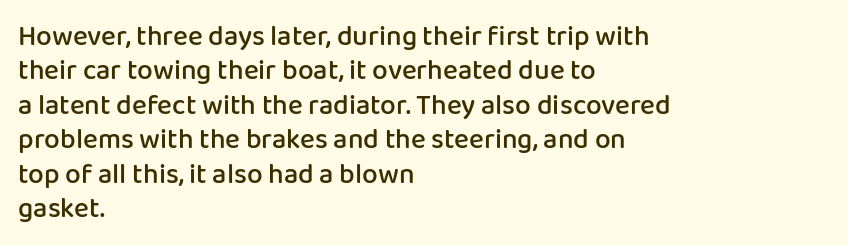
{"serif": "no", "italic": "no", "bold": "semi", "weight": "semibold", "width": "normal", "stroke_contrast": "low", "x_height": "medium", "monospaced": "no", "underline": "no", "align": "left", "line_spacing_ratio": 1.23, "letter_spacing": "normal", "letter_spacing_em": 0.0, "glyph_px": 28}
